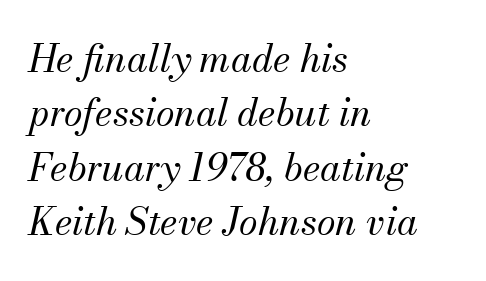
The image shows 38 px regular-weight serif type, italic (leaning right); set left-aligned, normal line spacing (1.43x), normal letter spacing, not underlined; medium stroke contrast and a small x-height.
